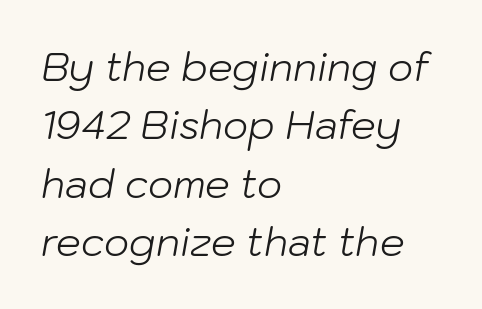
This sample is left-justified, so line endings fall wherever the words run out. Normally led — the rows are evenly, conventionally spaced. Looking at the ascenders, they clearly lean. The passage shown is typed in a proportional face where columns would drift.
